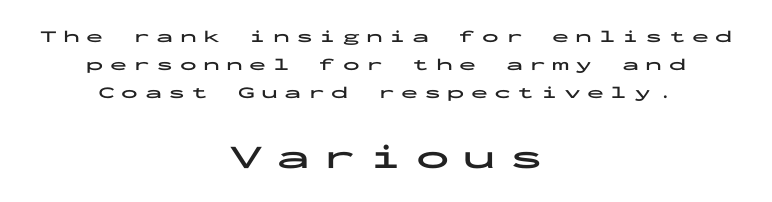
Q: Is the text bold? A: Yes.
Q: Is the text italic (slanted)? A: No, it is upright.
Q: Is the typeface a serif or a sans-serif typeface? A: Sans-serif.
Q: Is the text underlined? A: No.
Q: How is the paragraph aligned? A: Centered.
Q: Is the spacing between letters normal or unusually wide? A: Unusually wide.
Q: Is the spacing between lines tight, normal or loose? A: Normal.
Q: Which block of text is set in a larger size, the first (top) or the second (bottom)? A: The second (bottom) one.
Q: Width (condensed, normal, or wide)? A: Wide.
Q: Stroke contrast? A: Low.
Q: x-height? A: Medium.
Q: Monospaced? A: Yes.
